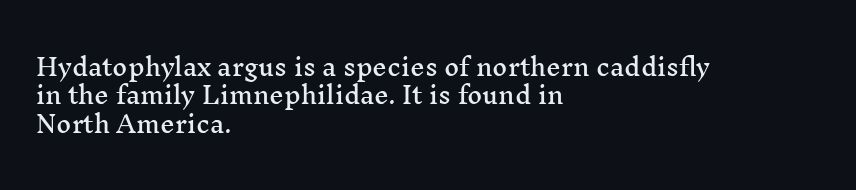
One-word summary of the alignment: left. These lines keep a tight, regular rhythm from letter to letter. Letters rest on an invisible, unmarked baseline. In terms of posture, this sample is upright.
